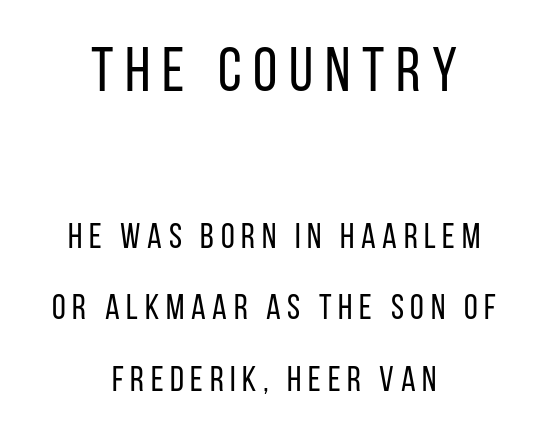
The image shows 62 px regular-weight, condensed sans-serif type, upright; set centered, loose line spacing (2.05x), not underlined; the first (top) block is 1.77x larger; low stroke contrast and a large x-height.
